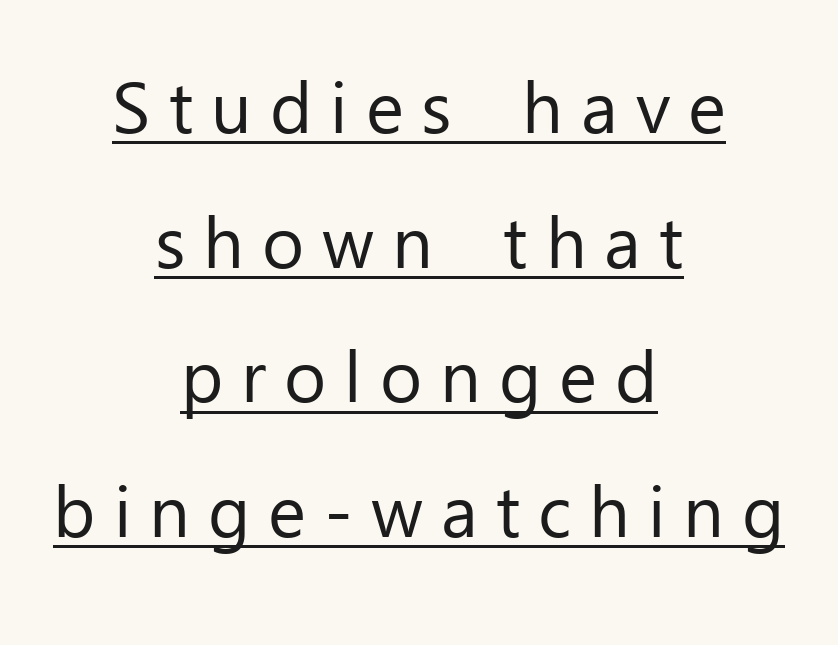
The image shows 72 px regular-weight sans-serif type, upright; set centered, line spacing 1.87x, unusually wide letter spacing (+0.25 em), underlined; low stroke contrast and a medium x-height.
